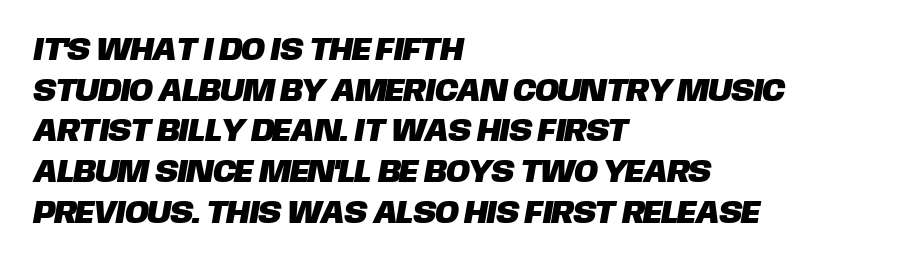
Do the characters align in a grid? No, the font is proportional. Reading down the block, your eye returns to a fixed left position each line. Serifs: no, the terminals of the letterforms are clean. Interline gaps are of average width in this sample. The words here are not underlined.
